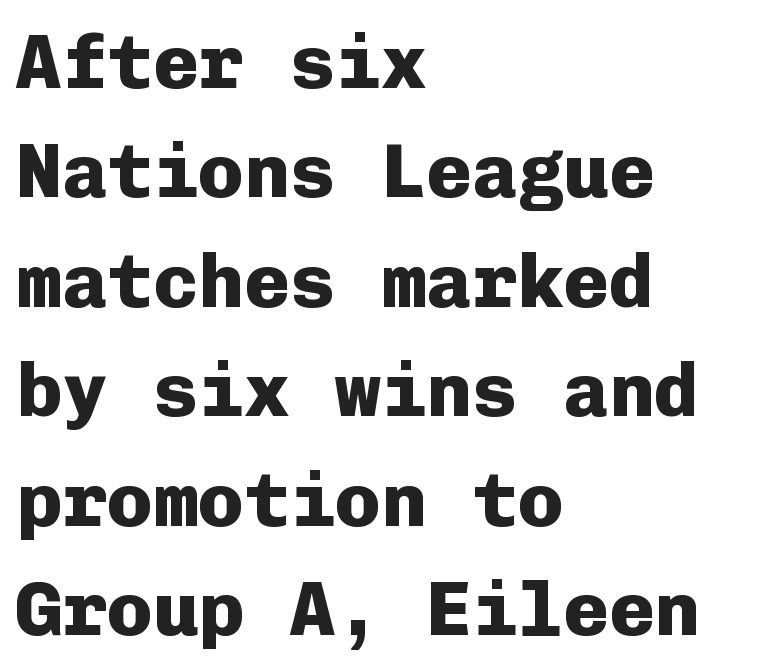
Every stem runs plumb, perpendicular to the baseline. Chunky letters — that's bold for sure. Regarding serifs, this sample does without them. The passage shown is not underscored anywhere. The face used here is monospaced, like something from a code editor.
